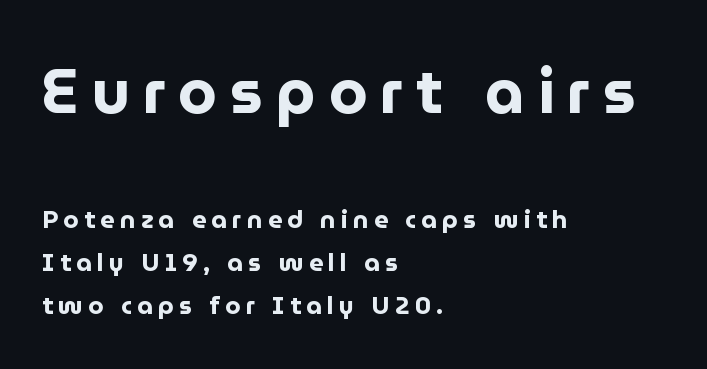
The image shows 62 px bold sans-serif type, upright; set left-aligned, line spacing 1.73x, unusually wide letter spacing (+0.21 em), not underlined; the first (top) block is 2.48x larger; low stroke contrast and a medium x-height.
